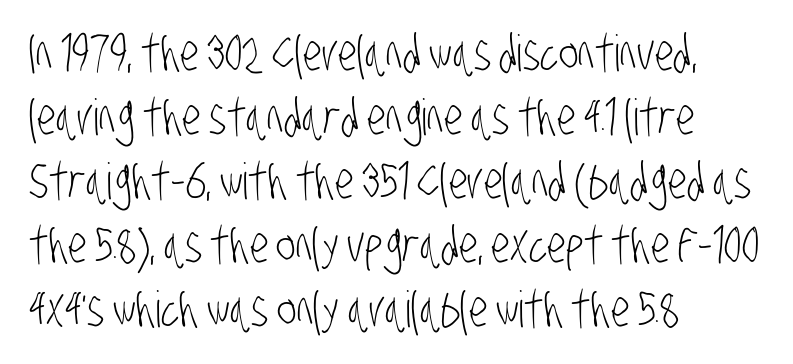
Q: Is the text bold? A: No.
Q: Is the typeface a serif or a sans-serif typeface? A: Sans-serif.
Q: Is the text underlined? A: No.
Q: How is the paragraph aligned? A: Left-aligned.
Q: Is the spacing between letters normal or unusually wide? A: Normal.
Q: Is the spacing between lines tight, normal or loose? A: Normal.
Q: Width (condensed, normal, or wide)? A: Condensed.
Q: Stroke contrast? A: Low.
Q: x-height? A: Large.
Q: Monospaced? A: No.
